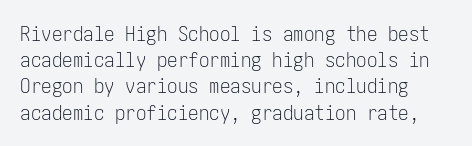
{"italic": "no", "bold": "no", "underline": "no", "align": "left", "line_spacing": "normal", "line_spacing_ratio": 1.25, "letter_spacing": "normal", "letter_spacing_em": 0.0, "glyph_px": 21}
